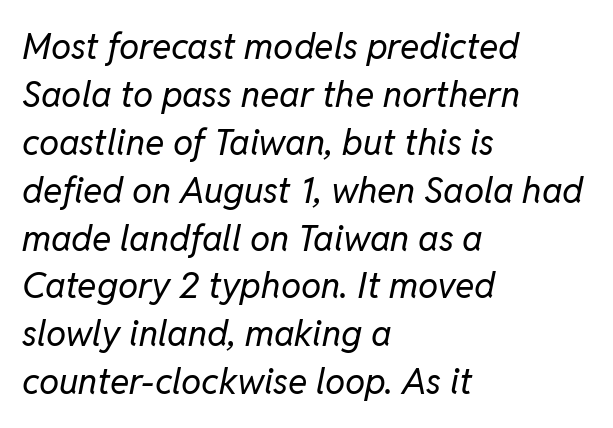
{"italic": "yes", "lean": "right", "slant_degrees": 11, "bold": "no", "weight": "regular", "width": "normal", "stroke_contrast": "low", "x_height": "medium", "monospaced": "no", "underline": "no", "align": "left", "line_spacing": "normal", "line_spacing_ratio": 1.33, "letter_spacing": "normal", "letter_spacing_em": 0.0, "glyph_px": 36}
